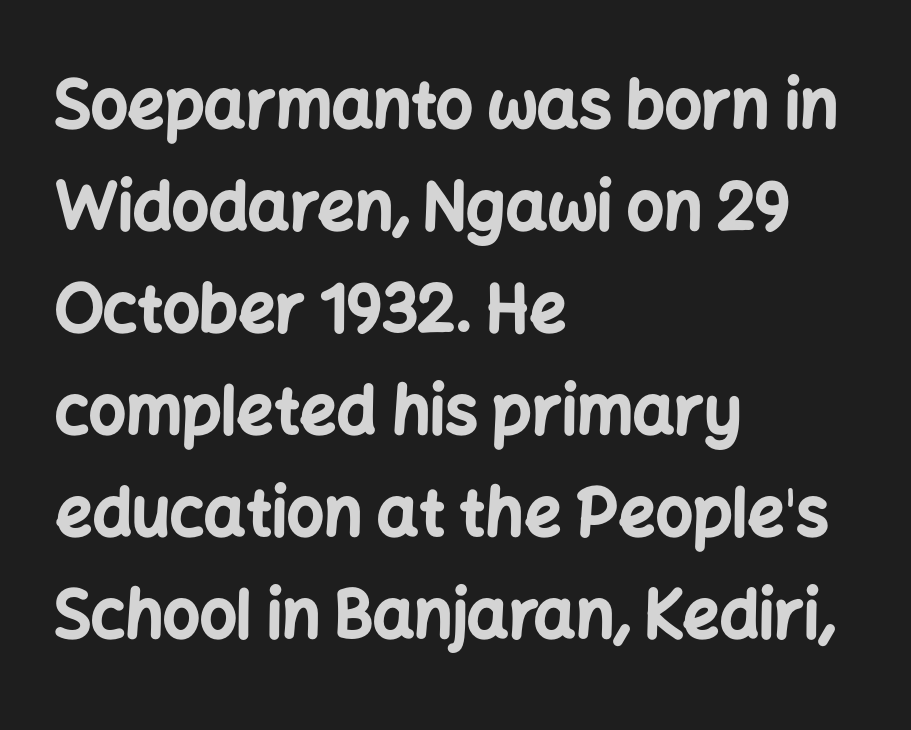
The strokes are fattened all the way to bold. Every row of glyphs begins at an identical x-position on the left. Ascenders rise straight up at ninety degrees. The characters display no serif detailing; their extremities are plain. Has an underline been added? It has not. The rows are spaced the way most documents space them.
